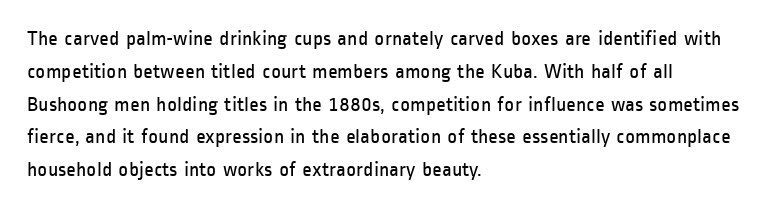
The image shows 21 px text type, upright; set left-aligned, normal line spacing (1.56x), normal letter spacing, not underlined.
